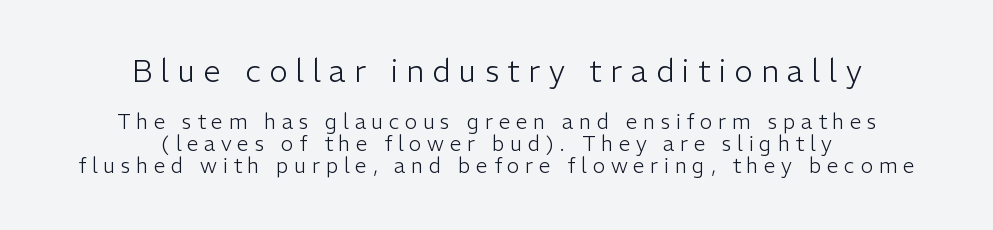
Q: Is the text bold? A: No.
Q: Is the text italic (slanted)? A: No, it is upright.
Q: Is the typeface a serif or a sans-serif typeface? A: Sans-serif.
Q: Is the text underlined? A: No.
Q: How is the paragraph aligned? A: Centered.
Q: Is the spacing between letters normal or unusually wide? A: Unusually wide.
Q: Is the spacing between lines tight, normal or loose? A: Tight.
Q: Which block of text is set in a larger size, the first (top) or the second (bottom)? A: The first (top) one.
Q: Width (condensed, normal, or wide)? A: Normal.
Q: Stroke contrast? A: Low.
Q: x-height? A: Medium.
Q: Monospaced? A: No.
